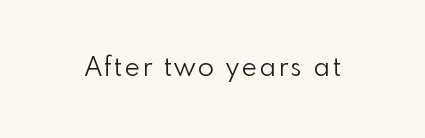
{"italic": "no", "bold": "no", "underline": "no", "glyph_px": 26}
